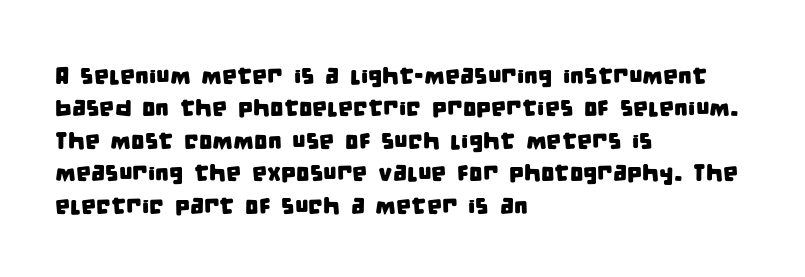
Q: Is the text underlined? A: No.
Q: How is the paragraph aligned? A: Left-aligned.
Q: Is the spacing between letters normal or unusually wide? A: Normal.
Q: Is the spacing between lines tight, normal or loose? A: Normal.
